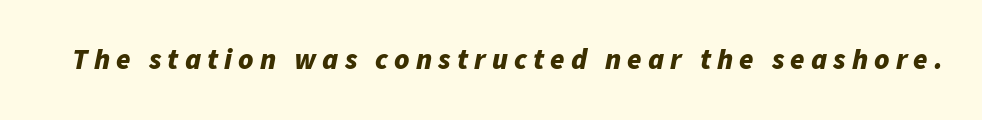
Q: Is the text bold? A: Yes.
Q: Is the text italic (slanted)? A: Yes, it leans right by about 11 degrees.
Q: Is the text underlined? A: No.
Q: Is the spacing between letters normal or unusually wide? A: Unusually wide.
Q: Width (condensed, normal, or wide)? A: Normal.
Q: Stroke contrast? A: Low.
Q: x-height? A: Medium.
Q: Monospaced? A: No.
